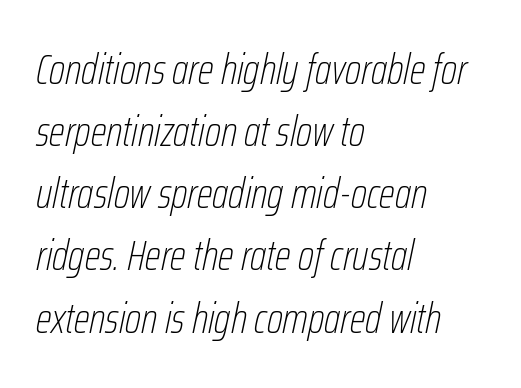
The image shows 42 px thin, condensed type, italic (leaning right); set left-aligned, normal line spacing (1.48x), normal letter spacing, not underlined; low stroke contrast and a medium x-height.
